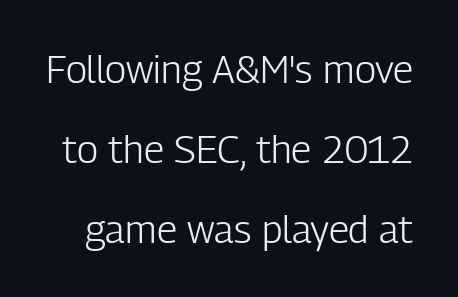
The image shows 39 px light, condensed sans-serif type, upright; set loose line spacing (2.05x), normal letter spacing, not underlined; low stroke contrast and a medium x-height.
